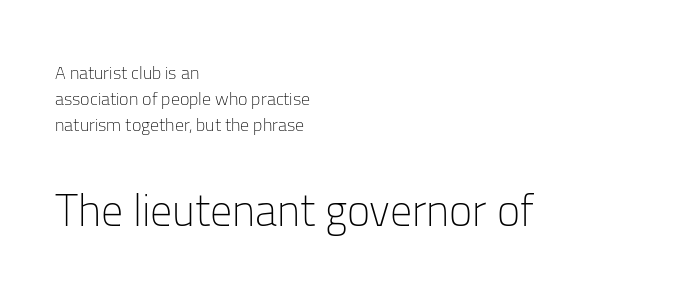
The image shows 44 px light sans-serif type, upright; set left-aligned, normal line spacing (1.44x), normal letter spacing, not underlined; the second (bottom) block is 2.44x larger; low stroke contrast and a medium x-height.
